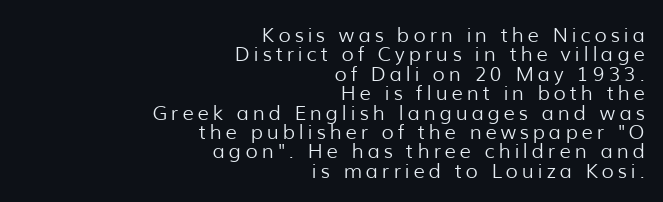
The image shows 20 px text type, upright; set right-aligned, tight line spacing (0.97x), not underlined.
